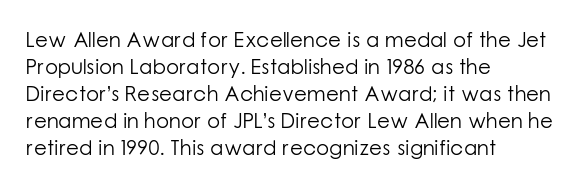
The image shows 21 px text type, upright; set left-aligned, normal line spacing (1.28x), normal letter spacing, not underlined.
